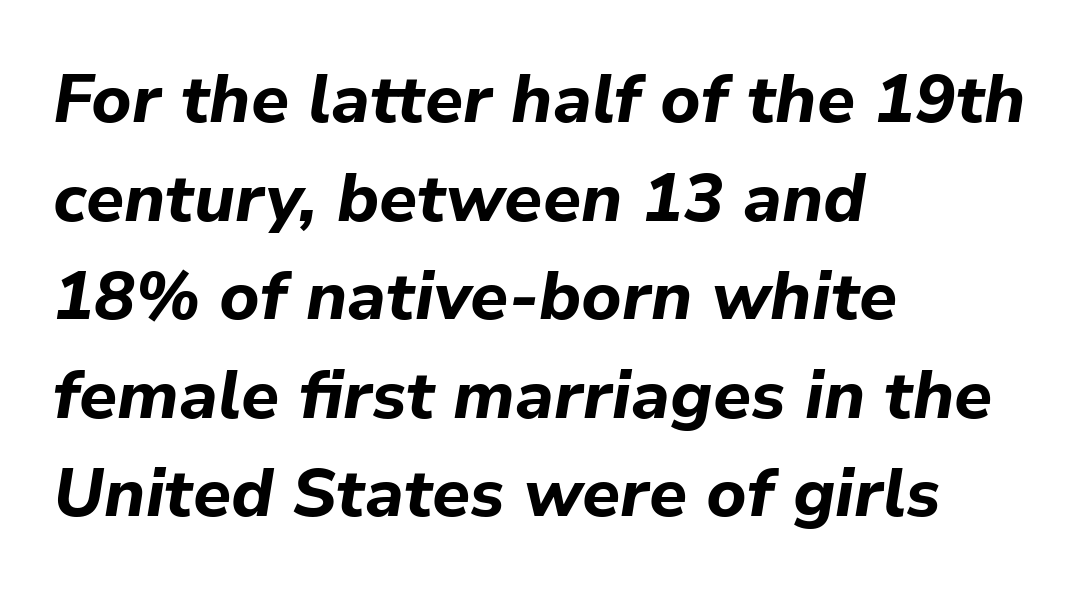
{"italic": "yes", "lean": "right", "slant_degrees": 9, "bold": "yes", "weight": "bold", "width": "normal", "stroke_contrast": "low", "x_height": "medium", "monospaced": "no", "underline": "no", "align": "left", "line_spacing": "normal", "line_spacing_ratio": 1.45, "letter_spacing": "normal", "letter_spacing_em": 0.0, "glyph_px": 68}
